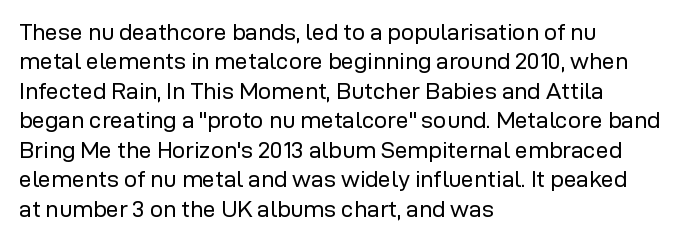
The image shows 23 px text type, upright; set left-aligned, normal line spacing (1.28x), normal letter spacing, not underlined.
